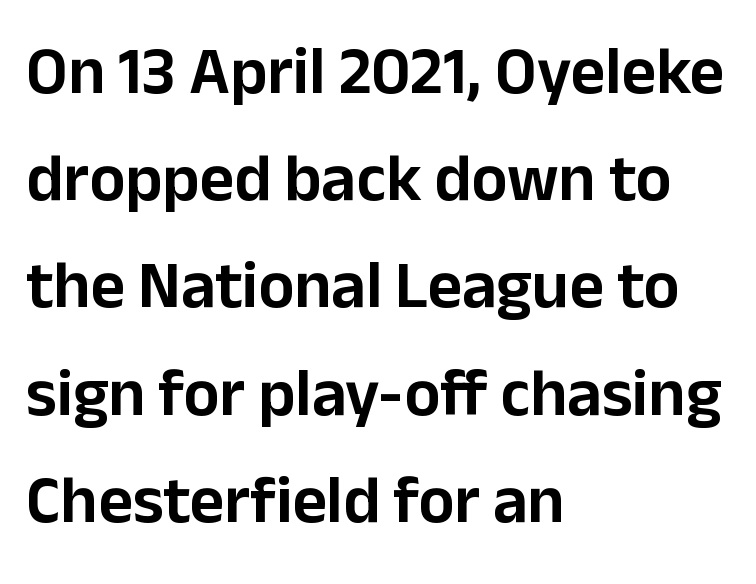
Q: Is the text italic (slanted)? A: No, it is upright.
Q: Is the typeface a serif or a sans-serif typeface? A: Sans-serif.
Q: Is the text underlined? A: No.
Q: How is the paragraph aligned? A: Left-aligned.
Q: Is the spacing between letters normal or unusually wide? A: Normal.
Q: Is the spacing between lines tight, normal or loose? A: Normal.
Q: Width (condensed, normal, or wide)? A: Normal.
Q: Stroke contrast? A: Low.
Q: x-height? A: Medium.
Q: Monospaced? A: No.
